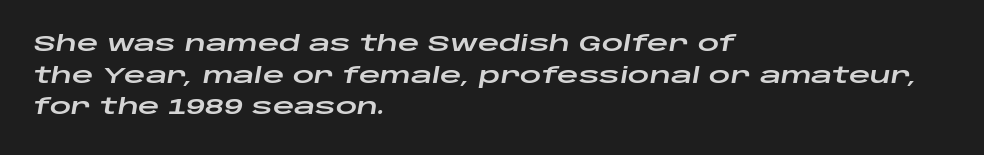
The image shows 21 px text type, italic (leaning right); set left-aligned, normal line spacing (1.51x), normal letter spacing, not underlined.
